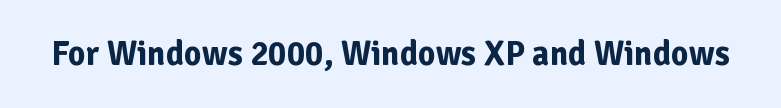
Q: Is the text bold? A: Yes.
Q: Is the text italic (slanted)? A: No, it is upright.
Q: Is the typeface a serif or a sans-serif typeface? A: Sans-serif.
Q: Is the text underlined? A: No.
Q: Is the spacing between letters normal or unusually wide? A: Normal.
Q: Width (condensed, normal, or wide)? A: Normal.
Q: Stroke contrast? A: Low.
Q: x-height? A: Medium.
Q: Monospaced? A: No.
